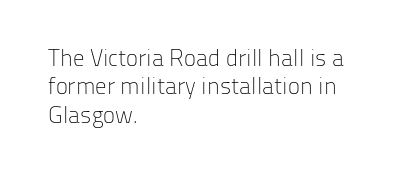
{"italic": "no", "bold": "no", "underline": "no", "align": "left", "line_spacing_ratio": 1.23, "letter_spacing": "normal", "letter_spacing_em": 0.0, "glyph_px": 23}
